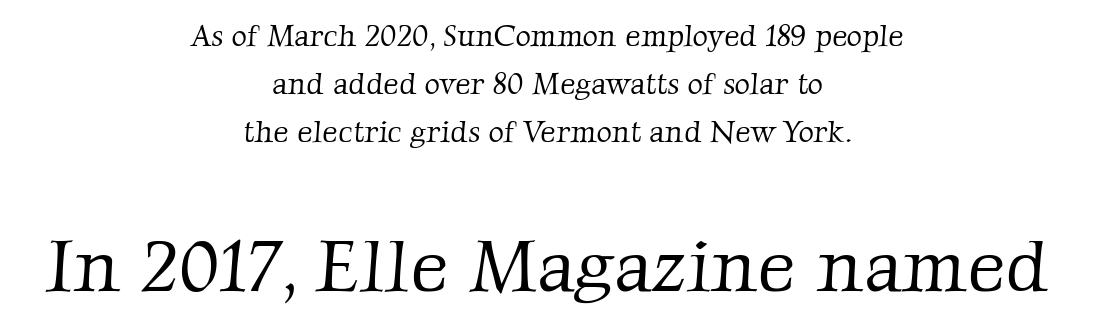
Letter spacing: default. The designer went with a serif here, giving each stem small feet. The words here are not underlined. The font sits on the lighter half of the weight spectrum, regular included. Is there much room between lines? A standard amount, neither cramped nor airy.
